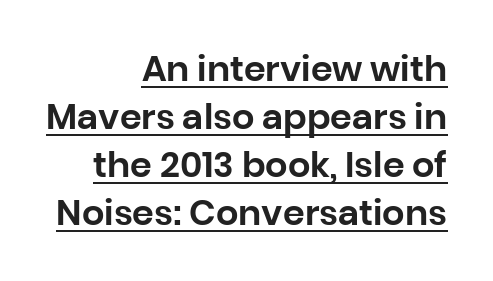
The image shows 35 px sans-serif type, upright; set right-aligned, normal line spacing (1.37x), normal letter spacing, underlined; low stroke contrast and a large x-height.
